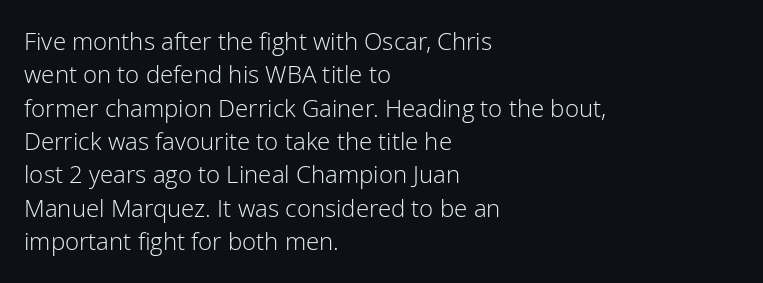
Q: Is the text bold? A: No.
Q: Is the text italic (slanted)? A: No, it is upright.
Q: Is the text underlined? A: No.
Q: How is the paragraph aligned? A: Left-aligned.
Q: Is the spacing between letters normal or unusually wide? A: Normal.
Q: Is the spacing between lines tight, normal or loose? A: Normal.
